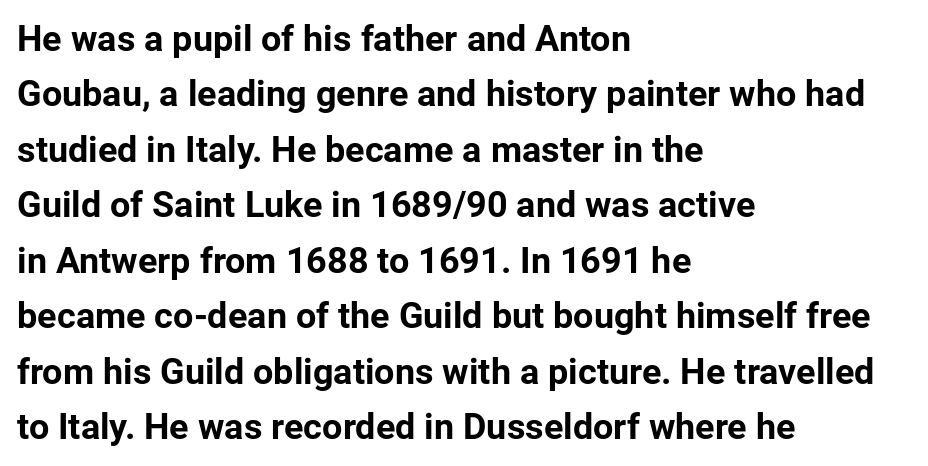
The image shows 36 px bold sans-serif type, upright; set left-aligned, normal line spacing (1.54x), normal letter spacing, not underlined; low stroke contrast and a medium x-height.
